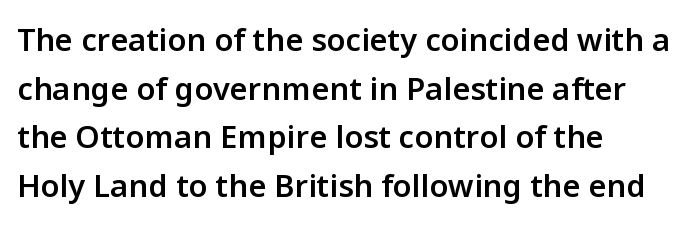
Q: Is the text bold? A: Semi-bold.
Q: Is the text italic (slanted)? A: No, it is upright.
Q: Is the typeface a serif or a sans-serif typeface? A: Sans-serif.
Q: Is the text underlined? A: No.
Q: How is the paragraph aligned? A: Left-aligned.
Q: Is the spacing between letters normal or unusually wide? A: Normal.
Q: Is the spacing between lines tight, normal or loose? A: Normal.
Q: Width (condensed, normal, or wide)? A: Normal.
Q: Stroke contrast? A: Low.
Q: x-height? A: Medium.
Q: Monospaced? A: No.
